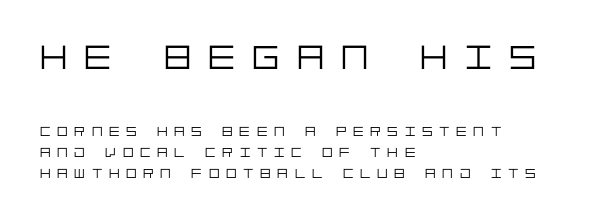
Q: Is the text bold? A: No.
Q: Is the text italic (slanted)? A: No, it is upright.
Q: Is the typeface a serif or a sans-serif typeface? A: Sans-serif.
Q: Is the text underlined? A: No.
Q: How is the paragraph aligned? A: Left-aligned.
Q: Is the spacing between letters normal or unusually wide? A: Unusually wide.
Q: Is the spacing between lines tight, normal or loose? A: Normal.
Q: Which block of text is set in a larger size, the first (top) or the second (bottom)? A: The first (top) one.
Q: Width (condensed, normal, or wide)? A: Normal.
Q: Stroke contrast? A: Low.
Q: x-height? A: Large.
